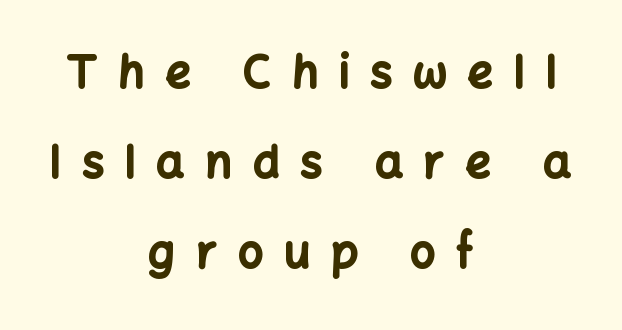
Q: Is the text bold? A: Yes.
Q: Is the text italic (slanted)? A: No, it is upright.
Q: Is the typeface a serif or a sans-serif typeface? A: Sans-serif.
Q: Is the text underlined? A: No.
Q: How is the paragraph aligned? A: Centered.
Q: Is the spacing between letters normal or unusually wide? A: Unusually wide.
Q: Is the spacing between lines tight, normal or loose? A: Loose.
Q: Width (condensed, normal, or wide)? A: Normal.
Q: Stroke contrast? A: Low.
Q: x-height? A: Medium.
Q: Monospaced? A: No.
